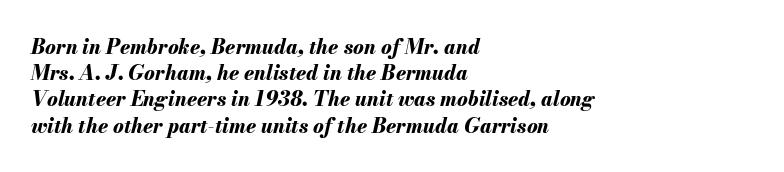
Q: Is the text bold? A: Yes.
Q: Is the text italic (slanted)? A: Yes, it leans right by about 13 degrees.
Q: Is the text underlined? A: No.
Q: How is the paragraph aligned? A: Left-aligned.
Q: Is the spacing between letters normal or unusually wide? A: Normal.
Q: Is the spacing between lines tight, normal or loose? A: Normal.
